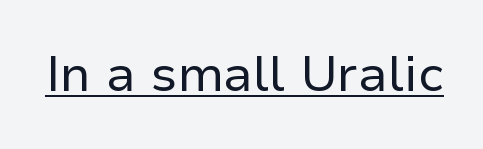
Q: Is the text bold? A: No.
Q: Is the text italic (slanted)? A: No, it is upright.
Q: Is the typeface a serif or a sans-serif typeface? A: Sans-serif.
Q: Is the text underlined? A: Yes.
Q: Is the spacing between letters normal or unusually wide? A: Normal.
Q: Width (condensed, normal, or wide)? A: Normal.
Q: Stroke contrast? A: Low.
Q: x-height? A: Medium.
Q: Monospaced? A: No.
